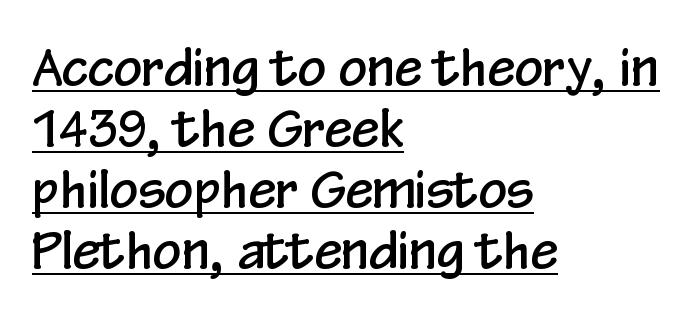
{"serif": "no", "italic": "no", "width": "condensed", "stroke_contrast": "low", "x_height": "medium", "monospaced": "no", "underline": "yes", "align": "left", "line_spacing_ratio": 1.22, "letter_spacing": "normal", "letter_spacing_em": 0.0, "glyph_px": 50}
